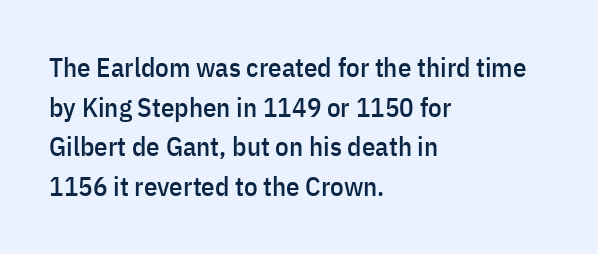
The image shows 27 px text type, upright; set left-aligned, normal line spacing (1.47x), normal letter spacing, not underlined.
